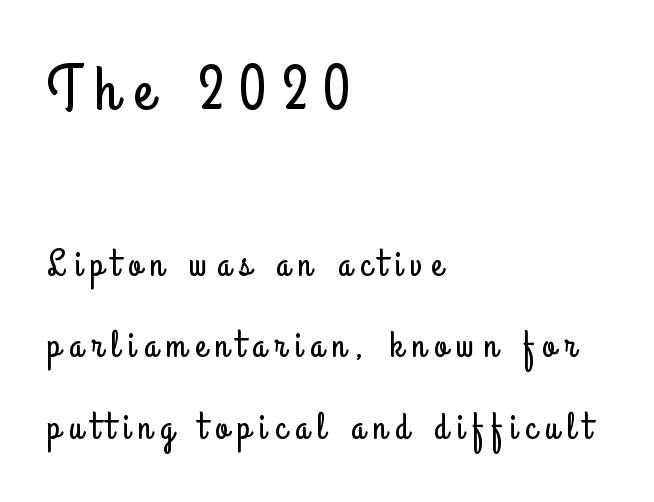
Q: Is the typeface a serif or a sans-serif typeface? A: Sans-serif.
Q: Is the text underlined? A: No.
Q: How is the paragraph aligned? A: Left-aligned.
Q: Is the spacing between letters normal or unusually wide? A: Unusually wide.
Q: Is the spacing between lines tight, normal or loose? A: Loose.
Q: Which block of text is set in a larger size, the first (top) or the second (bottom)? A: The first (top) one.
Q: Width (condensed, normal, or wide)? A: Condensed.
Q: Stroke contrast? A: Low.
Q: x-height? A: Small.
Q: Monospaced? A: No.
